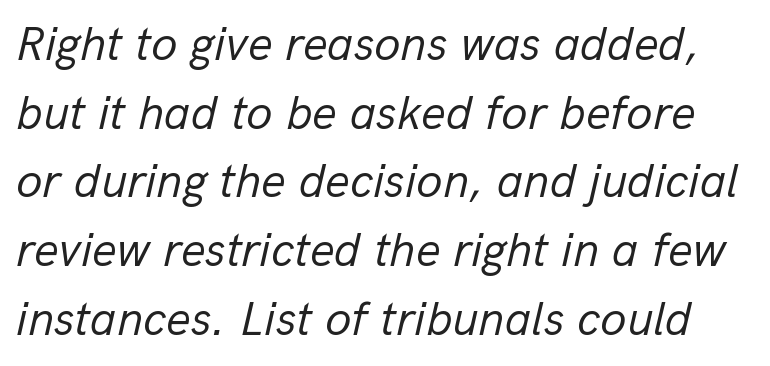
The cut favours lightness, reaching ordinary text weight at its darkest. Rendered with sloped, italic letterforms. Character widths vary here, with narrow letters taking less room than wide ones. The foot of each line stays bare and open.
